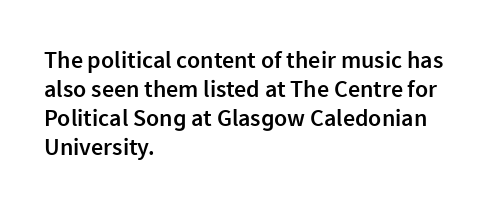
The image shows 24 px text type, upright; set left-aligned, line spacing 1.21x, normal letter spacing, not underlined.
